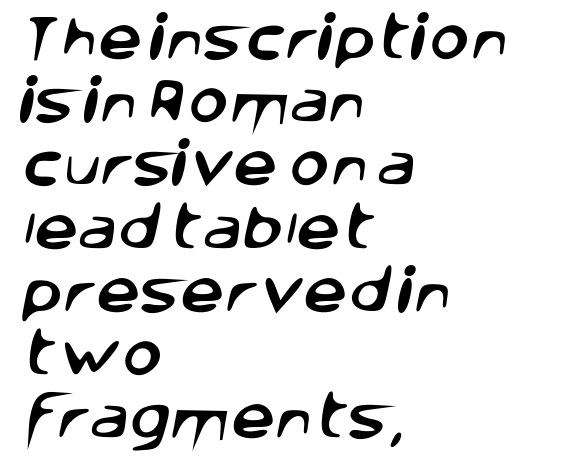
Q: Is the typeface a serif or a sans-serif typeface? A: Sans-serif.
Q: Is the text underlined? A: No.
Q: How is the paragraph aligned? A: Left-aligned.
Q: Is the spacing between letters normal or unusually wide? A: Normal.
Q: Is the spacing between lines tight, normal or loose? A: Normal.
Q: Width (condensed, normal, or wide)? A: Normal.
Q: Stroke contrast? A: Low.
Q: x-height? A: Large.
Q: Monospaced? A: No.
